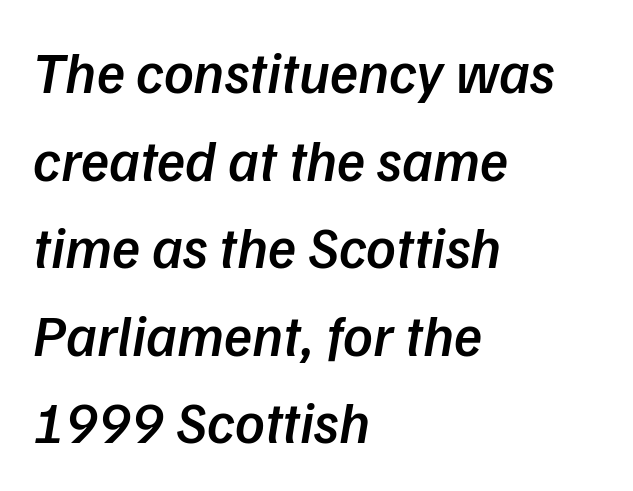
Do the characters align in a grid? No, the font is proportional. Letters rest on an invisible, unmarked baseline. Compared with an ordinary text face, these strokes are moderately heavier — a semibold. Type style note: lacks serifs. The line-height multiplier appears to be the usual default.
